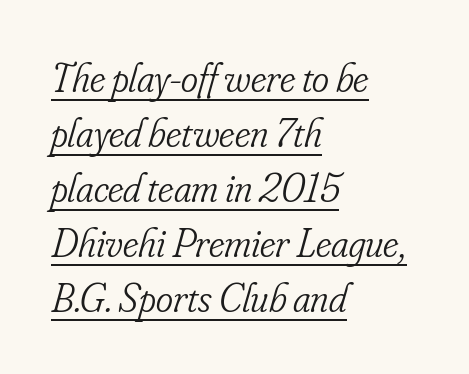
Q: Is the text bold? A: No.
Q: Is the text italic (slanted)? A: Yes, it leans right by about 16 degrees.
Q: Is the typeface a serif or a sans-serif typeface? A: Serif.
Q: Is the text underlined? A: Yes.
Q: How is the paragraph aligned? A: Left-aligned.
Q: Is the spacing between letters normal or unusually wide? A: Normal.
Q: Is the spacing between lines tight, normal or loose? A: Normal.
Q: Width (condensed, normal, or wide)? A: Condensed.
Q: Stroke contrast? A: Low.
Q: x-height? A: Small.
Q: Monospaced? A: No.
